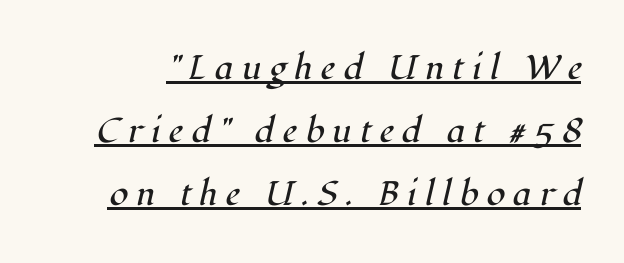
Characters are canted at an angle relative to the baseline's perpendicular. Weight: not bold — regular or lighter. Serifs: yes, visible at the terminals of the letterforms. Looks like someone drew a line under every word here. Loose tracking; the words dissolve into strings of separated letters. The rendering uses natural spacing where letterforms have individual widths.
